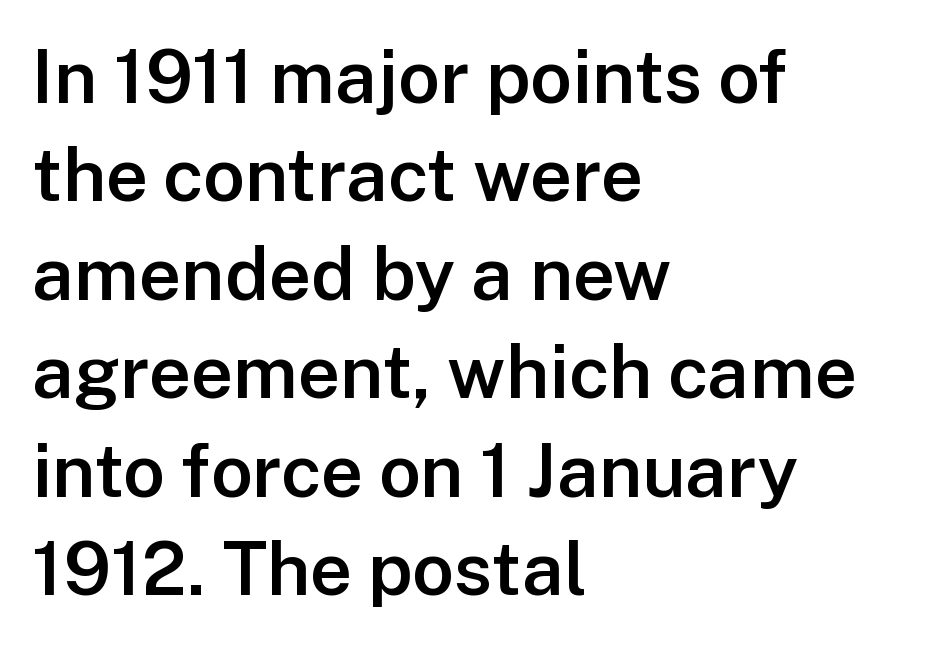
Bare-footed words on every line. This sample has the flowing, uneven cadence of proportional lettering. Inter-character spacing is left at the font's built-in metrics. Line beginnings align vertically; line endings do not. Strokes here are thickened, but only to semibold level.
